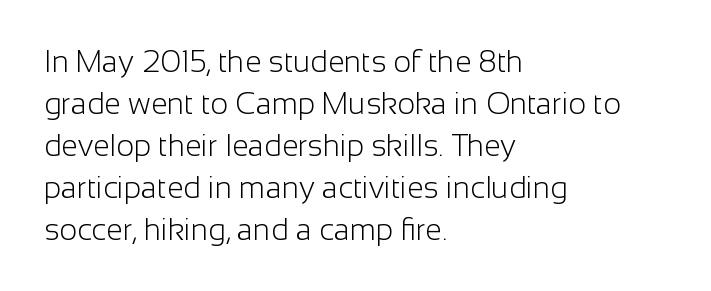
{"serif": "no", "italic": "no", "bold": "no", "weight": "light", "width": "normal", "stroke_contrast": "low", "x_height": "medium", "monospaced": "no", "underline": "no", "align": "left", "line_spacing": "normal", "line_spacing_ratio": 1.4, "letter_spacing": "normal", "letter_spacing_em": 0.0, "glyph_px": 30}
